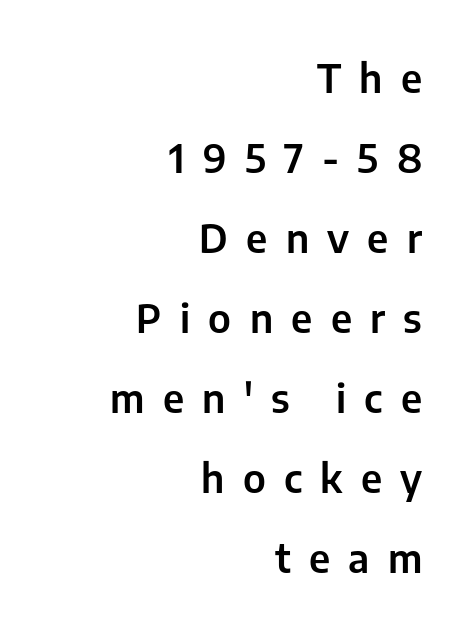
Q: Is the text italic (slanted)? A: No, it is upright.
Q: Is the typeface a serif or a sans-serif typeface? A: Sans-serif.
Q: Is the text underlined? A: No.
Q: How is the paragraph aligned? A: Right-aligned.
Q: Is the spacing between letters normal or unusually wide? A: Unusually wide.
Q: Is the spacing between lines tight, normal or loose? A: Loose.
Q: Width (condensed, normal, or wide)? A: Normal.
Q: Stroke contrast? A: Low.
Q: x-height? A: Medium.
Q: Monospaced? A: No.
